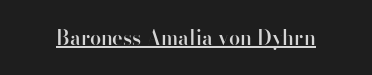
{"italic": "no", "bold": "semi", "underline": "yes", "letter_spacing": "normal", "letter_spacing_em": 0.0, "glyph_px": 20}
